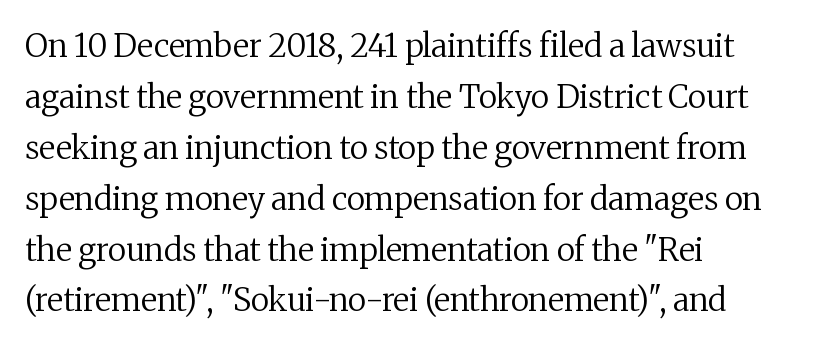
Q: Is the text bold? A: No.
Q: Is the text italic (slanted)? A: No, it is upright.
Q: Is the typeface a serif or a sans-serif typeface? A: Serif.
Q: Is the text underlined? A: No.
Q: How is the paragraph aligned? A: Left-aligned.
Q: Is the spacing between letters normal or unusually wide? A: Normal.
Q: Is the spacing between lines tight, normal or loose? A: Normal.
Q: Width (condensed, normal, or wide)? A: Normal.
Q: Stroke contrast? A: Medium.
Q: x-height? A: Medium.
Q: Monospaced? A: No.
